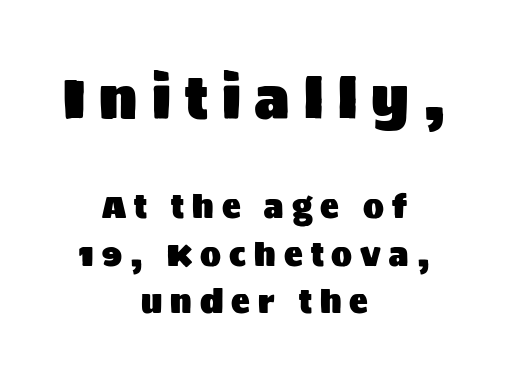
{"serif": "no", "italic": "no", "width": "normal", "stroke_contrast": "medium", "x_height": "large", "monospaced": "no", "underline": "no", "align": "center", "line_spacing": "normal", "line_spacing_ratio": 1.53, "letter_spacing": "wide", "letter_spacing_em": 0.26, "larger_block": "first", "size_ratio": 1.77, "glyph_px": 55}
